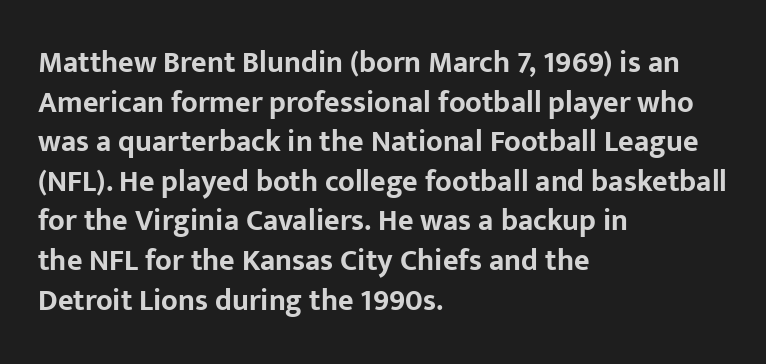
Q: Is the text bold? A: Yes.
Q: Is the text italic (slanted)? A: No, it is upright.
Q: Is the typeface a serif or a sans-serif typeface? A: Sans-serif.
Q: Is the text underlined? A: No.
Q: How is the paragraph aligned? A: Left-aligned.
Q: Is the spacing between letters normal or unusually wide? A: Normal.
Q: Is the spacing between lines tight, normal or loose? A: Normal.
Q: Width (condensed, normal, or wide)? A: Normal.
Q: Stroke contrast? A: Low.
Q: x-height? A: Medium.
Q: Monospaced? A: No.
